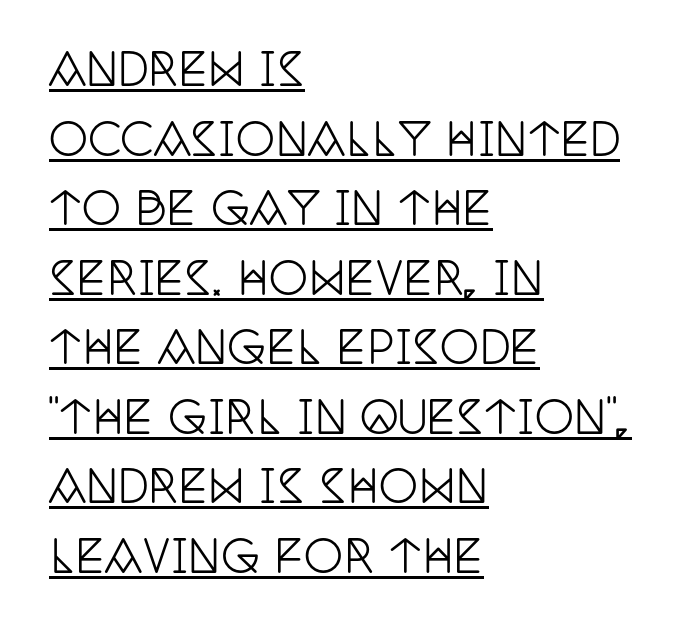
{"serif": "yes", "italic": "no", "width": "condensed", "stroke_contrast": "low", "x_height": "large", "monospaced": "no", "underline": "yes", "align": "left", "line_spacing": "normal", "line_spacing_ratio": 1.58, "letter_spacing": "normal", "letter_spacing_em": 0.0, "glyph_px": 44}
